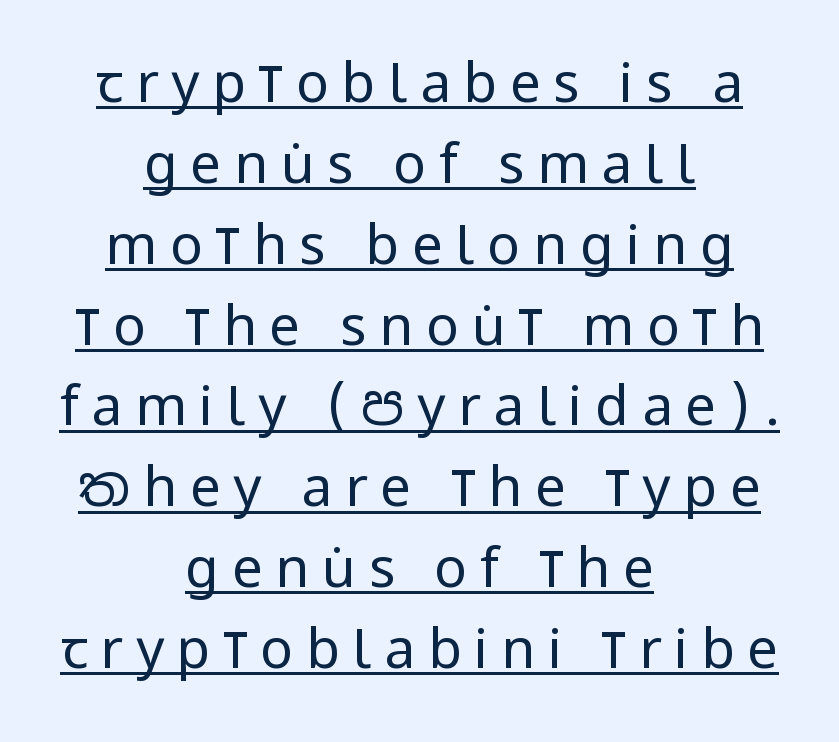
The image shows 55 px regular-weight, condensed sans-serif type, upright; set centered, normal line spacing (1.47x), unusually wide letter spacing (+0.23 em), underlined; low stroke contrast and a large x-height.
